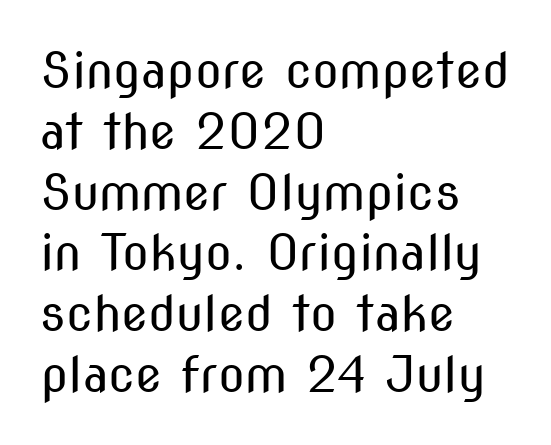
Q: Is the text bold? A: No.
Q: Is the text italic (slanted)? A: No, it is upright.
Q: Is the typeface a serif or a sans-serif typeface? A: Sans-serif.
Q: Is the text underlined? A: No.
Q: How is the paragraph aligned? A: Left-aligned.
Q: Is the spacing between letters normal or unusually wide? A: Normal.
Q: Width (condensed, normal, or wide)? A: Condensed.
Q: Stroke contrast? A: Medium.
Q: x-height? A: Medium.
Q: Monospaced? A: No.
